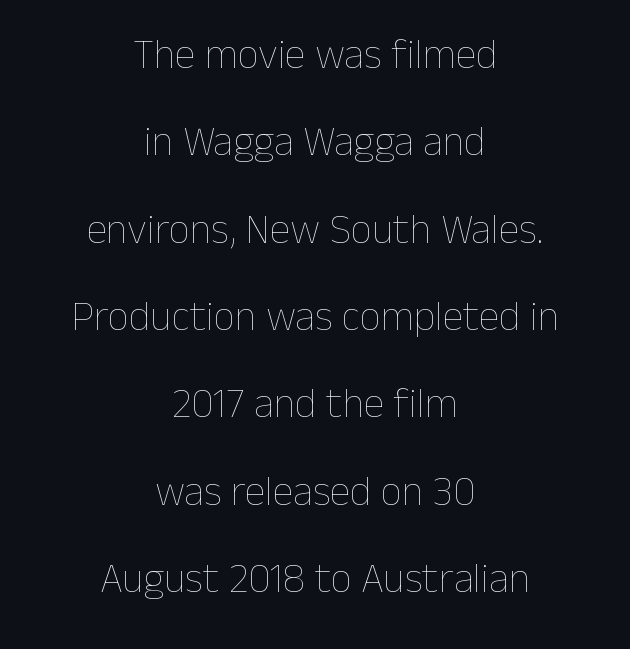
{"italic": "no", "bold": "no", "weight": "thin", "width": "normal", "stroke_contrast": "low", "x_height": "medium", "monospaced": "no", "underline": "no", "align": "center", "line_spacing": "loose", "line_spacing_ratio": 2.08, "letter_spacing": "normal", "letter_spacing_em": 0.0, "glyph_px": 42}
